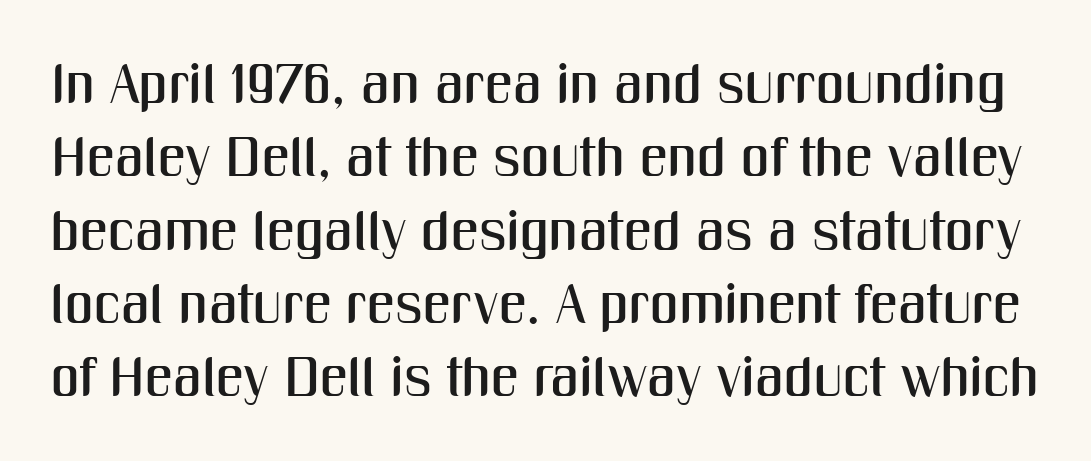
The image shows 56 px condensed sans-serif type, upright; set normal line spacing (1.31x), normal letter spacing, not underlined; medium stroke contrast and a medium x-height.
